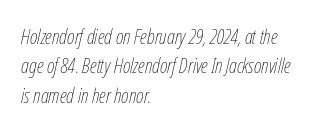
The image shows 21 px text type, italic (leaning right); set left-aligned, normal line spacing (1.4x), normal letter spacing, not underlined.
